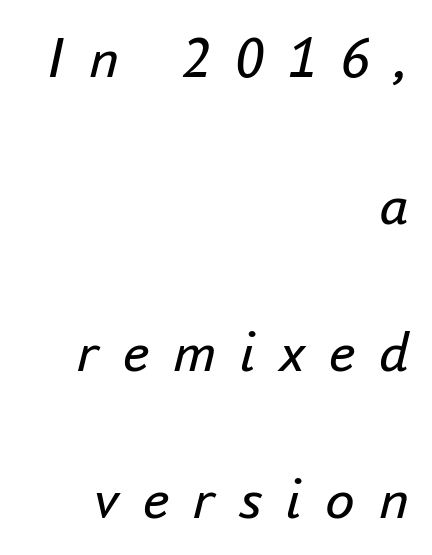
It's the slanting kind of type. Caption: expanded tracking, letters set apart. Vertical stems look standard width or narrower in stroke. How would I describe the line gaps? Wide and relaxed.
